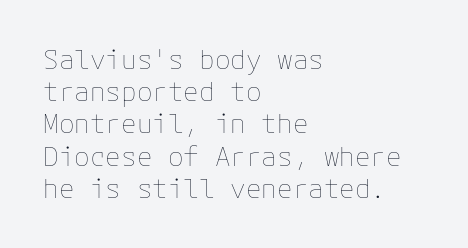
The image shows 26 px text type, upright; set left-aligned, line spacing 1.24x, normal letter spacing, not underlined.
